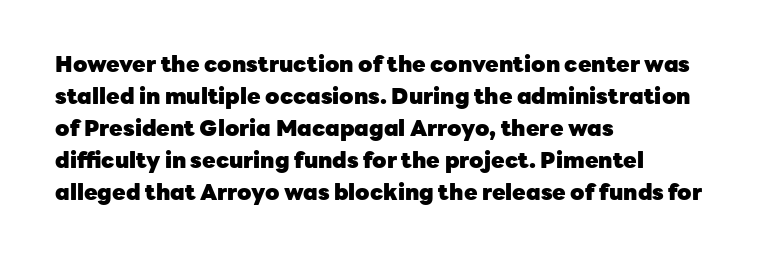
The image shows 22 px bold type, upright; set left-aligned, normal line spacing (1.46x), normal letter spacing, not underlined.
